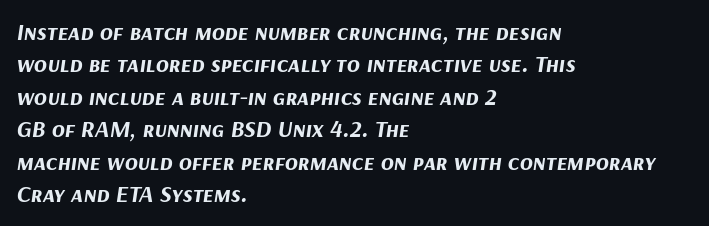
Any mark beneath the type? The region is blank. These lines carry a lot of weight — the face is fully bold. Each line starts at the same left margin while the right side varies. Each word holds together tightly as a unit, with standard inter-letter gaps.
